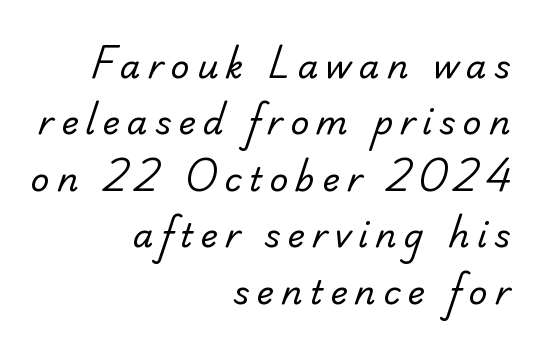
{"serif": "no", "bold": "no", "weight": "regular", "width": "normal", "stroke_contrast": "low", "x_height": "small", "monospaced": "no", "underline": "no", "align": "right", "line_spacing_ratio": 1.71, "letter_spacing": "wide", "letter_spacing_em": 0.22, "glyph_px": 33}
